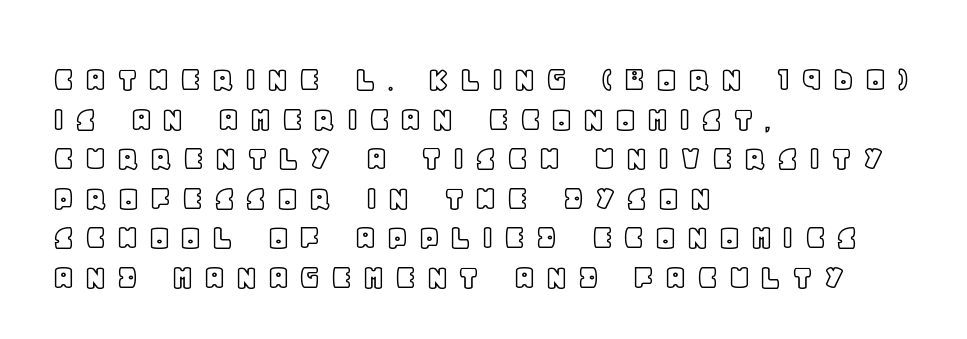
Bare-footed words on every line. Leading is clearly below the norm, producing a dense column. Leftover space on each line is placed entirely after the last word. The typography opts for an upright posture over an oblique one. Characters follow at a spacing far wider than the type designer built in.
